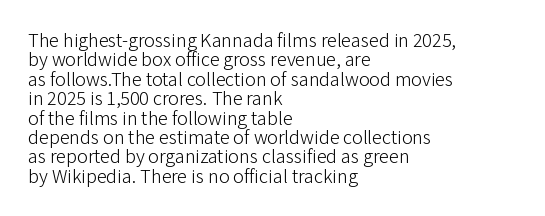
Q: Is the text bold? A: No.
Q: Is the text italic (slanted)? A: No, it is upright.
Q: Is the text underlined? A: No.
Q: How is the paragraph aligned? A: Left-aligned.
Q: Is the spacing between letters normal or unusually wide? A: Normal.
Q: Is the spacing between lines tight, normal or loose? A: Tight.
